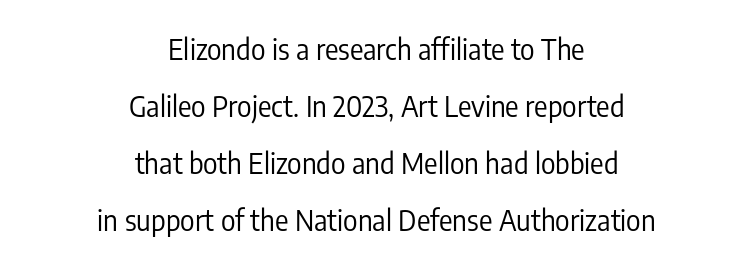
Q: Is the text bold? A: No.
Q: Is the text italic (slanted)? A: No, it is upright.
Q: Is the typeface a serif or a sans-serif typeface? A: Sans-serif.
Q: Is the text underlined? A: No.
Q: How is the paragraph aligned? A: Centered.
Q: Is the spacing between letters normal or unusually wide? A: Normal.
Q: Is the spacing between lines tight, normal or loose? A: Loose.
Q: Width (condensed, normal, or wide)? A: Condensed.
Q: Stroke contrast? A: Low.
Q: x-height? A: Medium.
Q: Monospaced? A: No.
